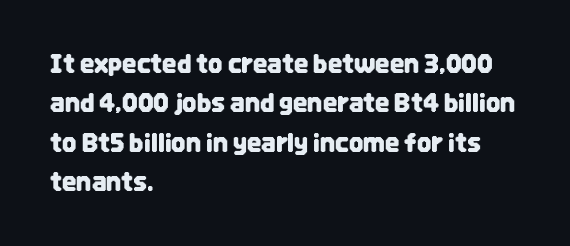
Q: Is the text italic (slanted)? A: No, it is upright.
Q: Is the text underlined? A: No.
Q: How is the paragraph aligned? A: Left-aligned.
Q: Is the spacing between letters normal or unusually wide? A: Normal.
Q: Is the spacing between lines tight, normal or loose? A: Normal.
